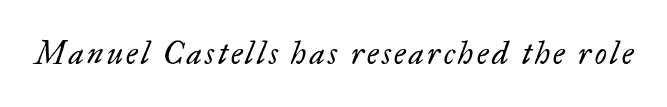
Q: Is the text bold? A: No.
Q: Is the text italic (slanted)? A: Yes, it leans right by about 17 degrees.
Q: Is the typeface a serif or a sans-serif typeface? A: Serif.
Q: Is the text underlined? A: No.
Q: Width (condensed, normal, or wide)? A: Normal.
Q: Stroke contrast? A: Low.
Q: x-height? A: Small.
Q: Monospaced? A: No.
